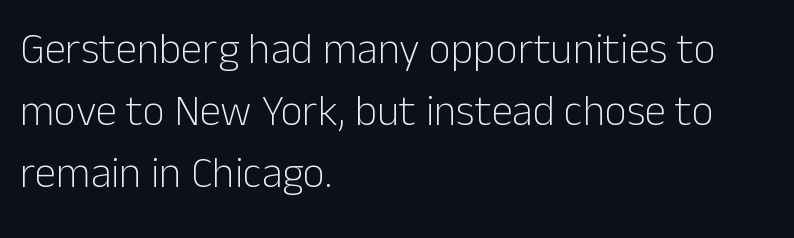
Q: Is the text bold? A: No.
Q: Is the text italic (slanted)? A: No, it is upright.
Q: Is the typeface a serif or a sans-serif typeface? A: Sans-serif.
Q: Is the text underlined? A: No.
Q: How is the paragraph aligned? A: Left-aligned.
Q: Is the spacing between letters normal or unusually wide? A: Normal.
Q: Is the spacing between lines tight, normal or loose? A: Normal.
Q: Width (condensed, normal, or wide)? A: Normal.
Q: Stroke contrast? A: Low.
Q: x-height? A: Medium.
Q: Monospaced? A: No.
